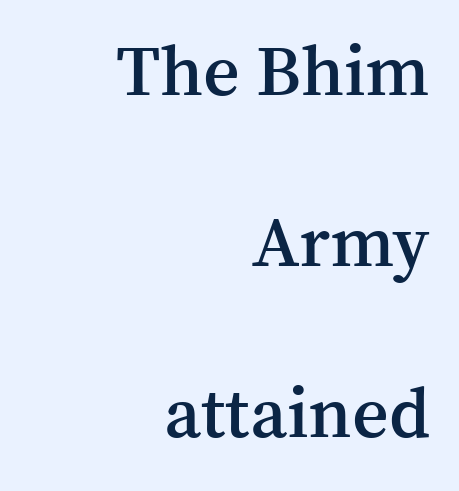
Q: Is the text bold? A: Semi-bold.
Q: Is the text italic (slanted)? A: No, it is upright.
Q: Is the typeface a serif or a sans-serif typeface? A: Serif.
Q: Is the text underlined? A: No.
Q: How is the paragraph aligned? A: Right-aligned.
Q: Is the spacing between letters normal or unusually wide? A: Normal.
Q: Is the spacing between lines tight, normal or loose? A: Loose.
Q: Width (condensed, normal, or wide)? A: Normal.
Q: Stroke contrast? A: Medium.
Q: x-height? A: Medium.
Q: Monospaced? A: No.
